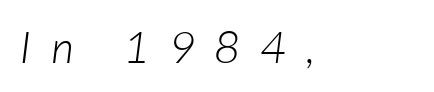
Q: Is the text bold? A: No.
Q: Is the text italic (slanted)? A: Yes, it leans right by about 7 degrees.
Q: Is the text underlined? A: No.
Q: How is the paragraph aligned? A: Left-aligned.
Q: Is the spacing between letters normal or unusually wide? A: Unusually wide.
Q: Width (condensed, normal, or wide)? A: Normal.
Q: Stroke contrast? A: Low.
Q: x-height? A: Medium.
Q: Monospaced? A: No.
